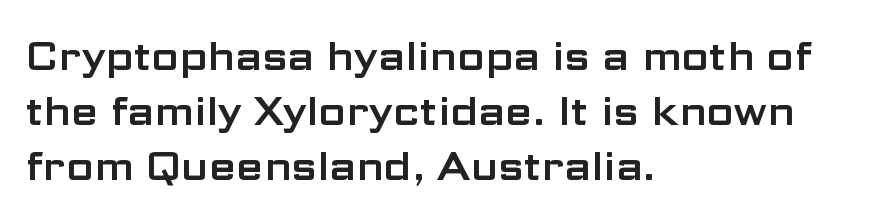
{"serif": "no", "italic": "no", "width": "wide", "stroke_contrast": "low", "x_height": "medium", "monospaced": "no", "underline": "no", "align": "left", "line_spacing": "normal", "line_spacing_ratio": 1.38, "letter_spacing": "normal", "letter_spacing_em": 0.0, "glyph_px": 40}
